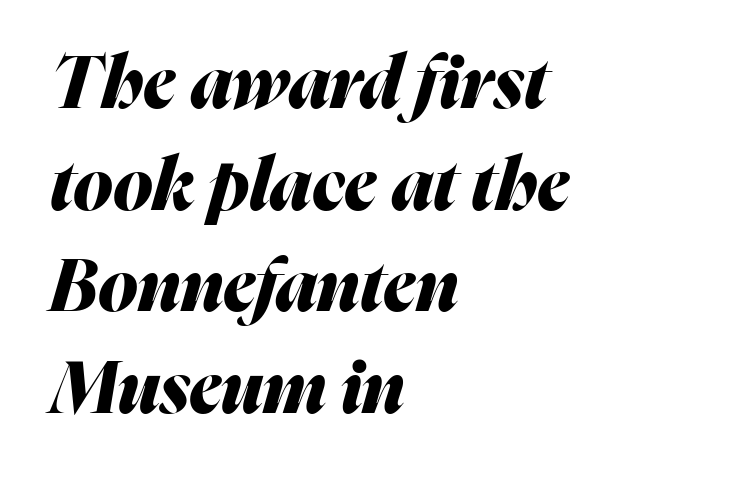
{"italic": "yes", "lean": "right", "slant_degrees": 16, "bold": "yes", "weight": "heavy", "width": "normal", "stroke_contrast": "medium", "x_height": "medium", "monospaced": "no", "underline": "no", "align": "left", "line_spacing": "normal", "line_spacing_ratio": 1.41, "letter_spacing": "normal", "letter_spacing_em": 0.0, "glyph_px": 72}
